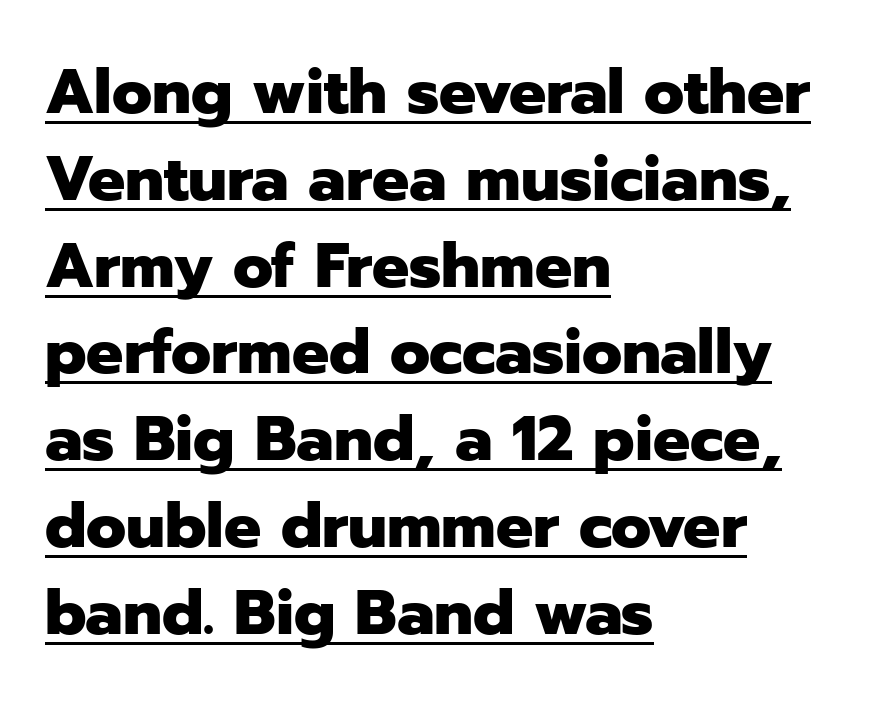
Q: Is the text bold? A: Yes.
Q: Is the text italic (slanted)? A: No, it is upright.
Q: Is the typeface a serif or a sans-serif typeface? A: Sans-serif.
Q: Is the text underlined? A: Yes.
Q: How is the paragraph aligned? A: Left-aligned.
Q: Is the spacing between letters normal or unusually wide? A: Normal.
Q: Is the spacing between lines tight, normal or loose? A: Normal.
Q: Width (condensed, normal, or wide)? A: Normal.
Q: Stroke contrast? A: Low.
Q: x-height? A: Medium.
Q: Monospaced? A: No.
